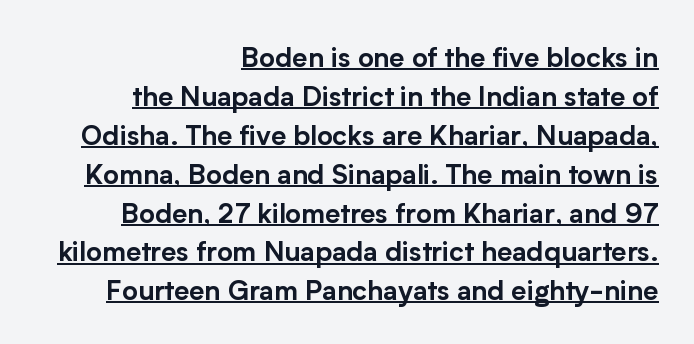
{"italic": "no", "underline": "yes", "align": "right", "line_spacing": "normal", "line_spacing_ratio": 1.44, "letter_spacing": "normal", "letter_spacing_em": 0.0, "glyph_px": 27}
